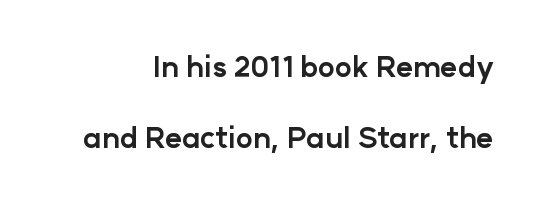
The image shows 29 px bold sans-serif type, upright; set loose line spacing (2.44x), normal letter spacing, not underlined; low stroke contrast and a medium x-height.
